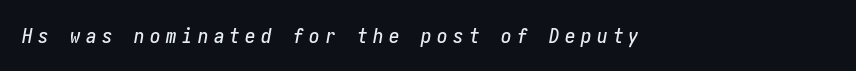
The image shows 21 px text type, italic (leaning right); set unusually wide letter spacing (+0.26 em), not underlined.
